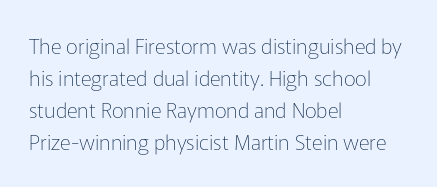
{"italic": "no", "bold": "no", "underline": "no", "align": "left", "line_spacing": "normal", "line_spacing_ratio": 1.53, "letter_spacing": "normal", "letter_spacing_em": 0.0, "glyph_px": 21}
